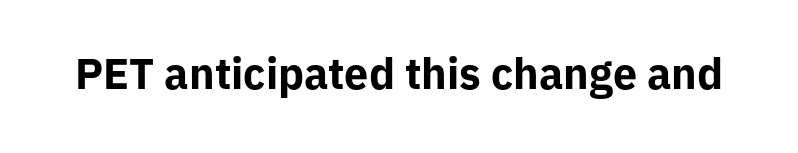
{"serif": "no", "italic": "no", "bold": "yes", "weight": "bold", "width": "normal", "stroke_contrast": "low", "x_height": "medium", "monospaced": "no", "underline": "no", "letter_spacing": "normal", "letter_spacing_em": 0.0, "glyph_px": 43}
